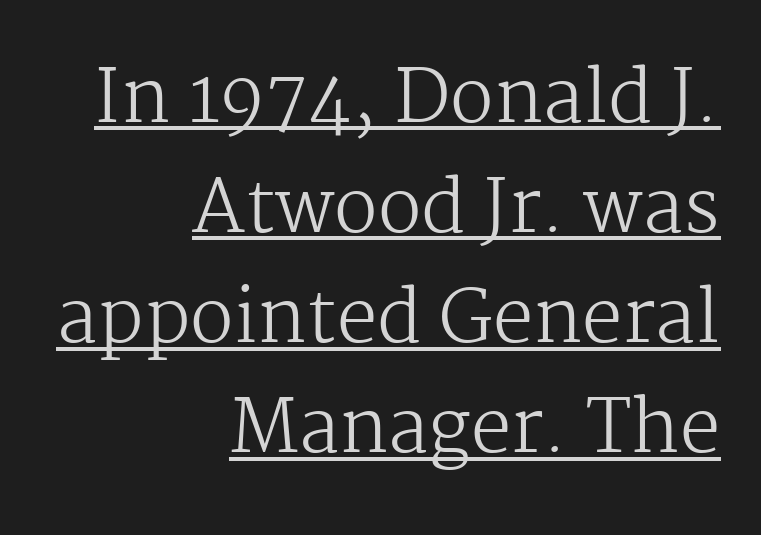
{"serif": "yes", "italic": "no", "bold": "no", "weight": "regular", "width": "normal", "stroke_contrast": "medium", "x_height": "medium", "monospaced": "no", "underline": "yes", "align": "right", "line_spacing": "normal", "line_spacing_ratio": 1.53, "letter_spacing": "normal", "letter_spacing_em": 0.0, "glyph_px": 72}
